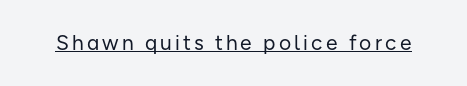
Q: Is the text bold? A: No.
Q: Is the text italic (slanted)? A: No, it is upright.
Q: Is the text underlined? A: Yes.
